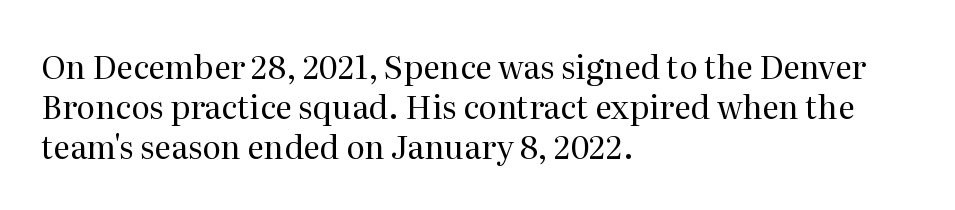
{"serif": "yes", "italic": "no", "bold": "no", "weight": "regular", "width": "normal", "stroke_contrast": "medium", "x_height": "medium", "monospaced": "no", "underline": "no", "align": "left", "line_spacing": "normal", "line_spacing_ratio": 1.25, "letter_spacing": "normal", "letter_spacing_em": 0.0, "glyph_px": 32}
